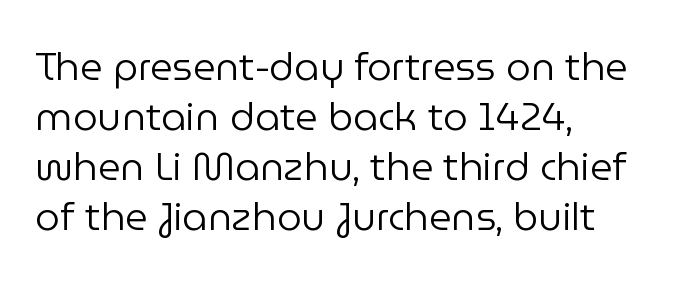
Q: Is the text bold? A: No.
Q: Is the text italic (slanted)? A: No, it is upright.
Q: Is the typeface a serif or a sans-serif typeface? A: Sans-serif.
Q: Is the text underlined? A: No.
Q: How is the paragraph aligned? A: Left-aligned.
Q: Is the spacing between letters normal or unusually wide? A: Normal.
Q: Is the spacing between lines tight, normal or loose? A: Normal.
Q: Width (condensed, normal, or wide)? A: Normal.
Q: Stroke contrast? A: Low.
Q: x-height? A: Medium.
Q: Monospaced? A: No.
